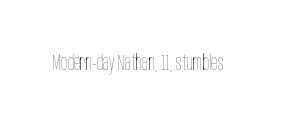
Q: Is the text bold? A: No.
Q: Is the text italic (slanted)? A: No, it is upright.
Q: Is the text underlined? A: No.
Q: Is the spacing between letters normal or unusually wide? A: Normal.
